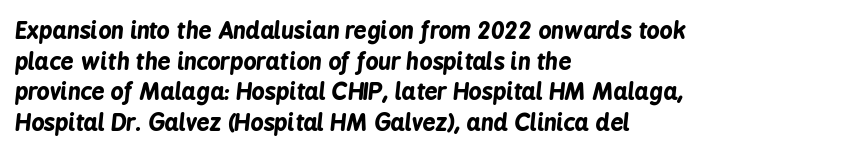
Q: Is the text bold? A: Yes.
Q: Is the text italic (slanted)? A: Yes, it leans right by about 6 degrees.
Q: Is the text underlined? A: No.
Q: How is the paragraph aligned? A: Left-aligned.
Q: Is the spacing between letters normal or unusually wide? A: Normal.
Q: Is the spacing between lines tight, normal or loose? A: Normal.
